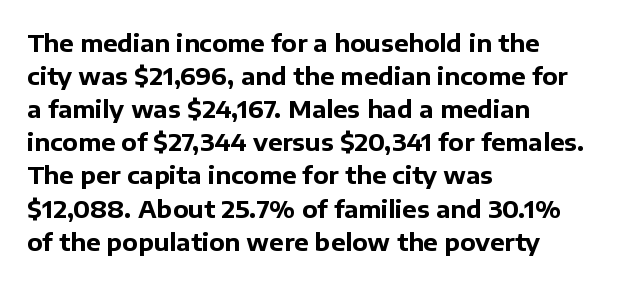
Q: Is the text bold? A: Yes.
Q: Is the text italic (slanted)? A: No, it is upright.
Q: Is the text underlined? A: No.
Q: How is the paragraph aligned? A: Left-aligned.
Q: Is the spacing between letters normal or unusually wide? A: Normal.
Q: Is the spacing between lines tight, normal or loose? A: Normal.
